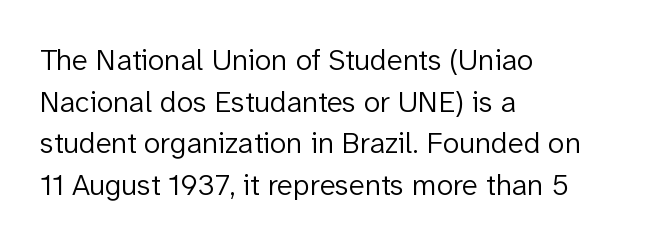
{"serif": "no", "italic": "no", "bold": "no", "weight": "light", "width": "normal", "stroke_contrast": "low", "x_height": "medium", "monospaced": "no", "underline": "no", "align": "left", "line_spacing": "normal", "line_spacing_ratio": 1.39, "letter_spacing": "normal", "letter_spacing_em": 0.0, "glyph_px": 30}
